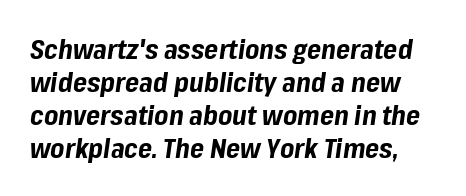
Short note: letters normally spaced. Only glyphs here, with clear space below each row. Compared with an ordinary text face, these strokes are far heavier — a full bold. You can tell it's italic because the verticals aren't actually vertical.
